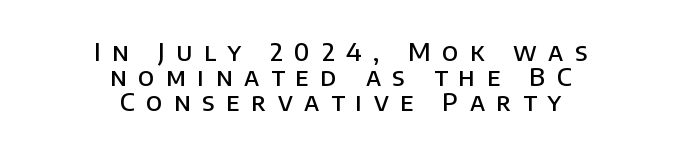
{"italic": "no", "bold": "semi", "underline": "no", "align": "center", "line_spacing": "tight", "line_spacing_ratio": 1.0, "letter_spacing": "wide", "letter_spacing_em": 0.46, "glyph_px": 25}
